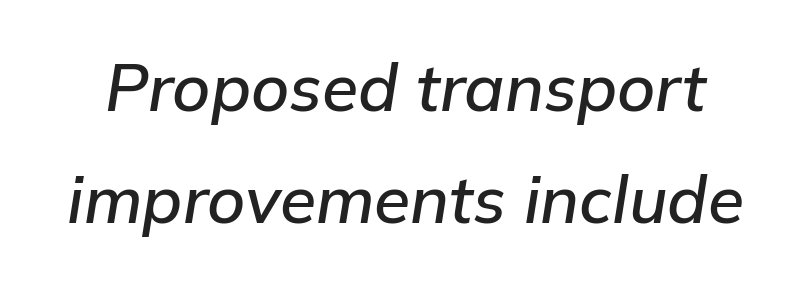
Q: Is the text italic (slanted)? A: Yes, it leans right by about 9 degrees.
Q: Is the text underlined? A: No.
Q: Is the spacing between letters normal or unusually wide? A: Normal.
Q: Is the spacing between lines tight, normal or loose? A: Normal.
Q: Width (condensed, normal, or wide)? A: Normal.
Q: Stroke contrast? A: Low.
Q: x-height? A: Medium.
Q: Monospaced? A: No.
